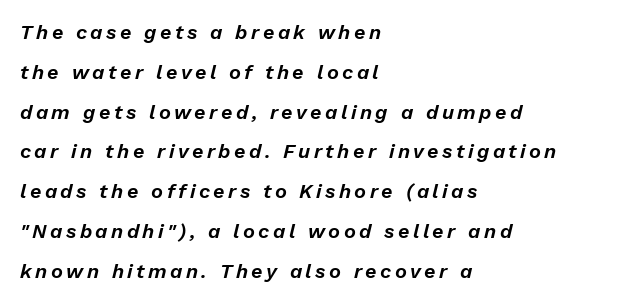
Q: Is the text italic (slanted)? A: Yes, it leans right by about 13 degrees.
Q: Is the text underlined? A: No.
Q: How is the paragraph aligned? A: Left-aligned.
Q: Is the spacing between lines tight, normal or loose? A: Loose.
